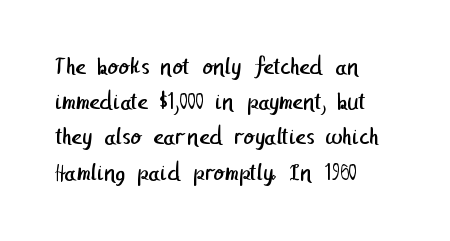
Q: Is the text bold? A: No.
Q: Is the text underlined? A: No.
Q: How is the paragraph aligned? A: Left-aligned.
Q: Is the spacing between letters normal or unusually wide? A: Normal.
Q: Is the spacing between lines tight, normal or loose? A: Normal.
